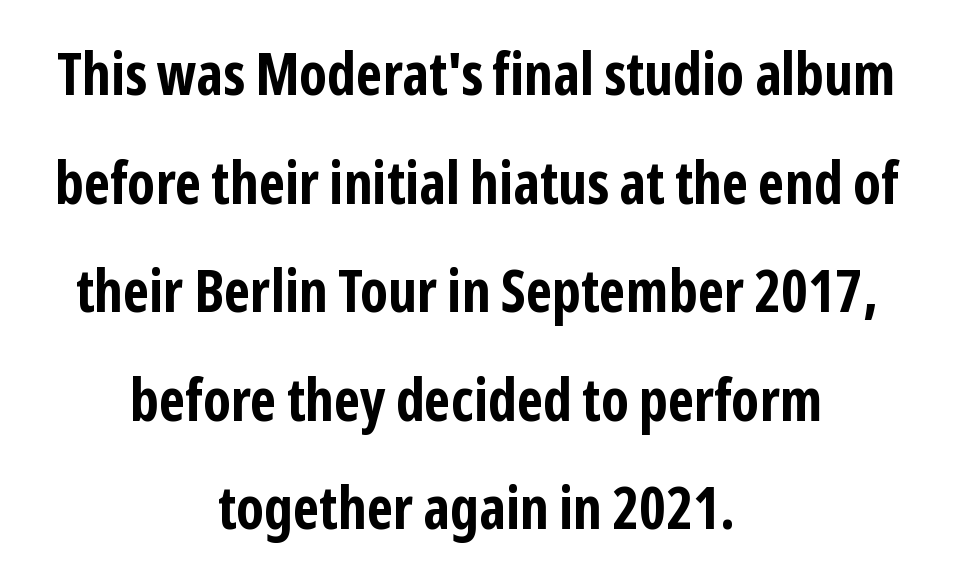
Do the characters align in a grid? No, the font is proportional. Typesetter's note: full bold, strokes at maximum text heaviness. Descenders hang freely into open space. A typesetter would label this face a sans. Nobody touched the tracking dial on this one.
